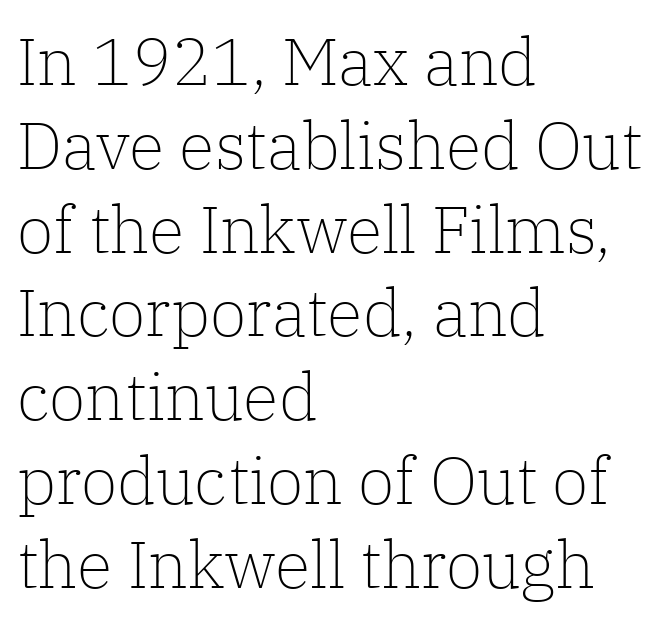
In terms of letterform style, serifs are clearly present. The horizontal fit of the characters is conventional and even. Check the space under the baseline: it is left empty. Proportional: the letters do not fall into vertical columns. Normally led — the rows are evenly, conventionally spaced. Compared with a typical body face, this is equally light or lighter still.
